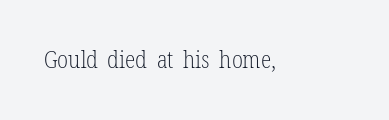
{"italic": "no", "bold": "no", "underline": "no", "letter_spacing": "normal", "letter_spacing_em": 0.0, "glyph_px": 24}
